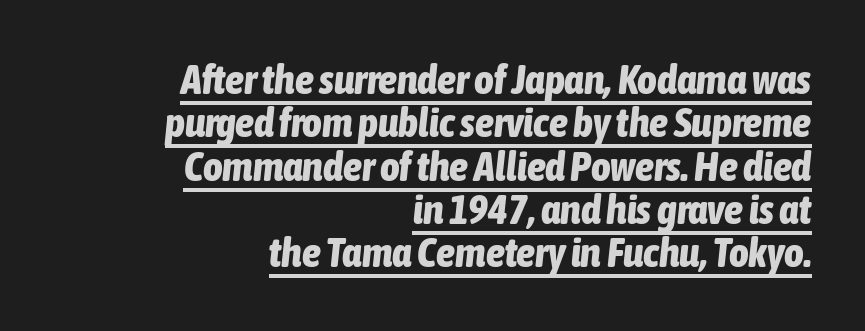
{"italic": "yes", "lean": "right", "slant_degrees": 6, "bold": "yes", "weight": "bold", "width": "condensed", "stroke_contrast": "low", "x_height": "medium", "monospaced": "no", "underline": "yes", "align": "right", "line_spacing": "tight", "line_spacing_ratio": 1.03, "letter_spacing": "normal", "letter_spacing_em": 0.0, "glyph_px": 42}
